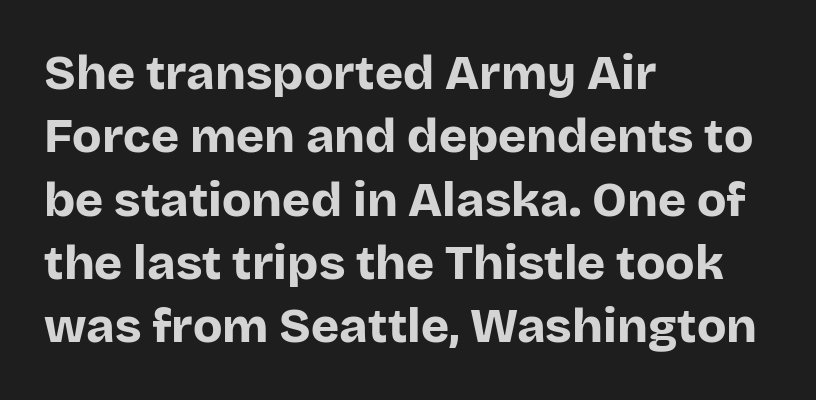
{"serif": "no", "italic": "no", "bold": "yes", "weight": "bold", "width": "normal", "stroke_contrast": "low", "x_height": "large", "monospaced": "no", "underline": "no", "align": "left", "line_spacing": "normal", "line_spacing_ratio": 1.32, "letter_spacing": "normal", "letter_spacing_em": 0.0, "glyph_px": 48}
